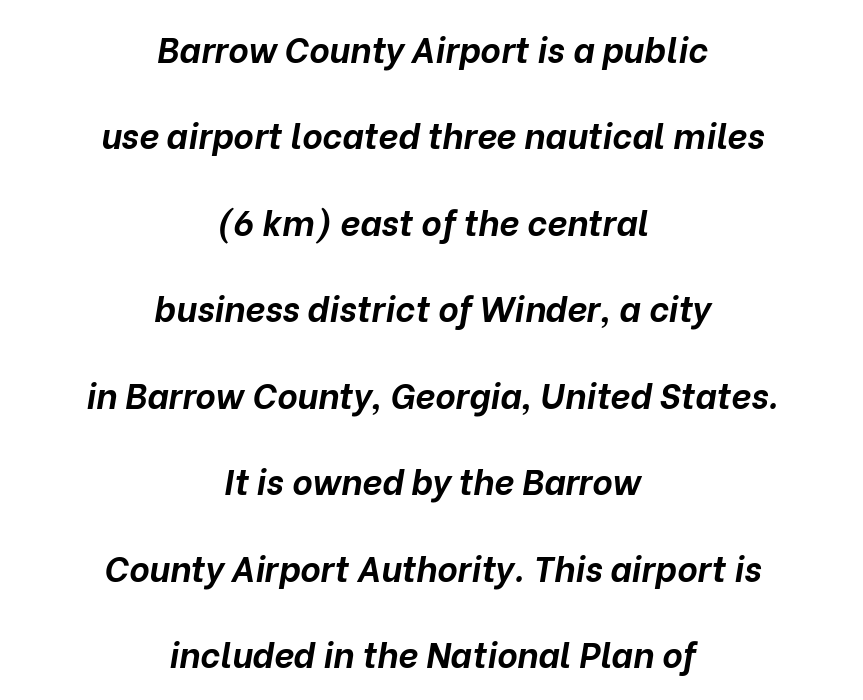
Tall strokes in this sample are angled rather than plumb. Think of a printed novel: that variable character pitch is what you see here. Typographic density is high because the face is bold. Regarding leading, the lines here are spaced well apart. Each row of text sits above clean, open space. Does extra space separate the letters? No, they use regular spacing.
